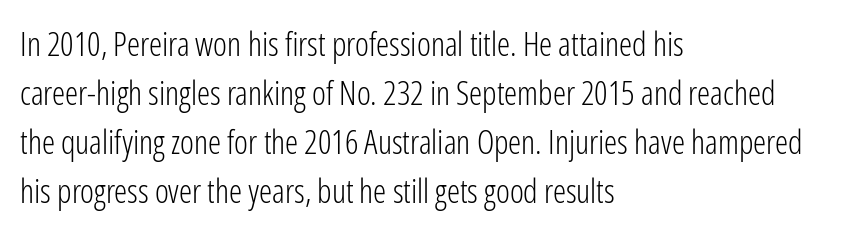
When letters stand straight like this, we call the style roman or upright. A typesetter would call this proportional, since set widths differ per character. Nothing unusual about the tracking: characters are spaced as the font intends. The line-height multiplier appears to be the usual default. Check the space under the baseline: it is left empty. In CSS terms this would be text-align: left.
